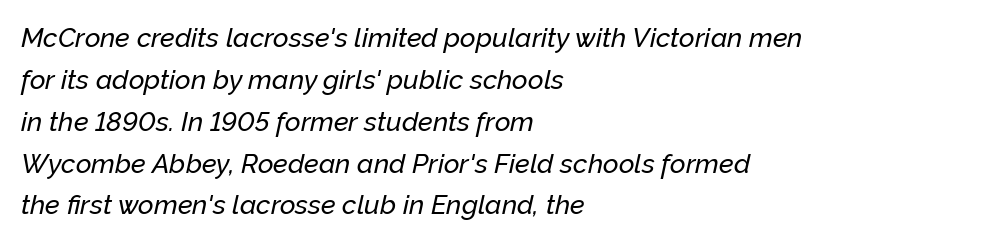
The image shows 27 px text type, italic (leaning right); set left-aligned, normal line spacing (1.55x), normal letter spacing, not underlined.
